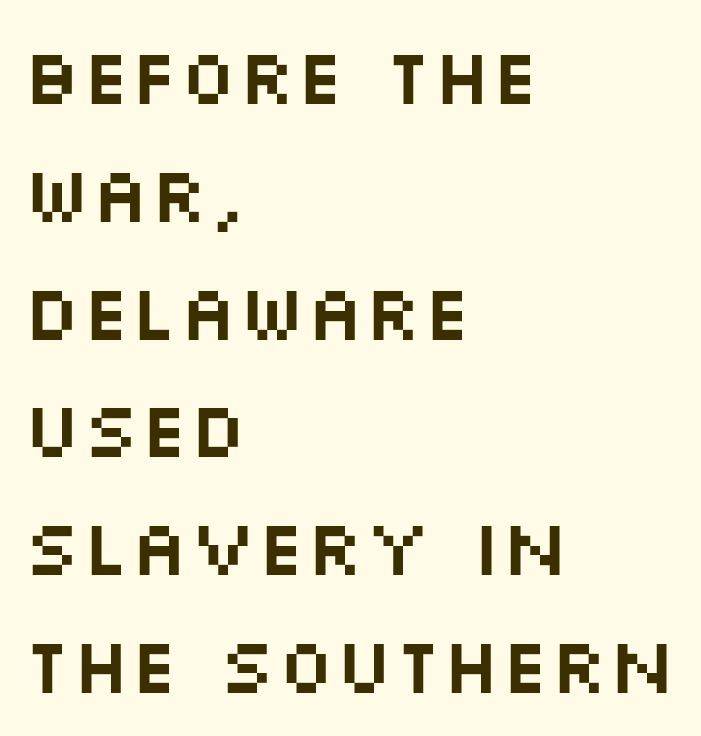
The image shows 78 px wide sans-serif type, upright; set left-aligned, normal line spacing (1.51x), normal letter spacing, not underlined; medium stroke contrast and a large x-height.
